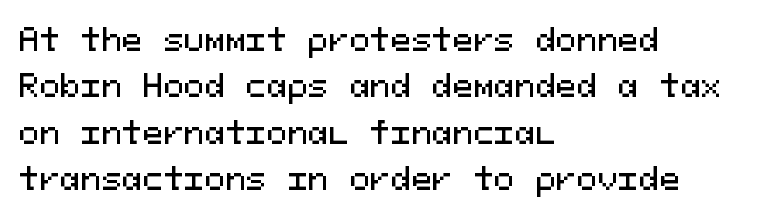
Glyph-to-glyph distance matches everyday printed text. The lines in this sample share a left origin and differ only in where they stop. Regarding leading, the lines here are spaced in the standard way. Tall strokes in this sample are plumb rather than angled.
